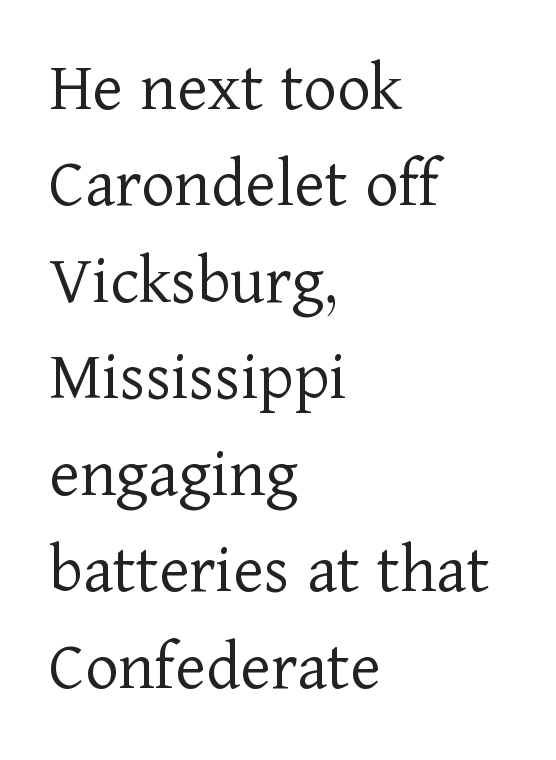
The image shows 72 px light serif type, upright; set left-aligned, normal line spacing (1.34x), normal letter spacing, not underlined; low stroke contrast and a medium x-height.
